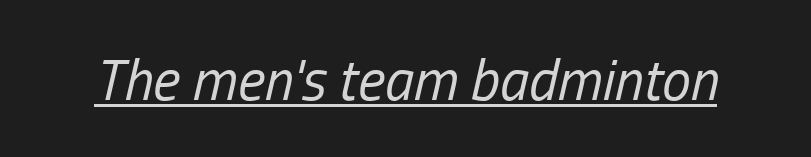
Here the designer chose a conventional face with non-uniform glyph widths. What decoration does the sample have? An underline. Nobody touched the tracking dial on this one. The specimen reads as italic at a glance. No chunkiness to these letters — they're not bold.
